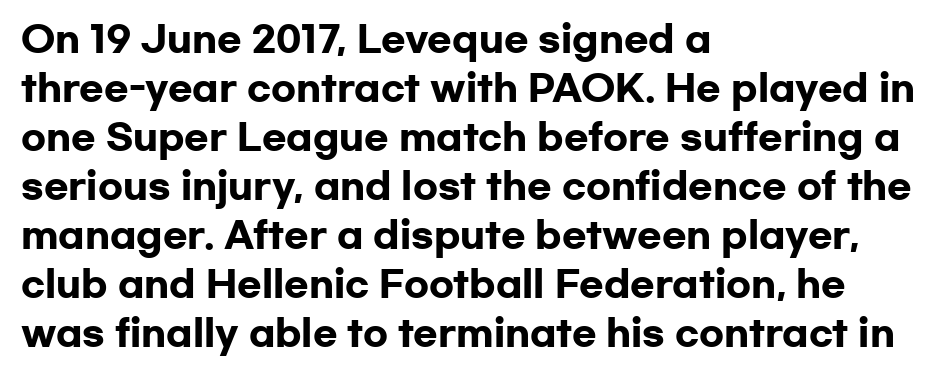
{"serif": "no", "italic": "no", "bold": "yes", "weight": "heavy", "width": "wide", "stroke_contrast": "low", "x_height": "medium", "monospaced": "no", "underline": "no", "align": "left", "line_spacing": "normal", "line_spacing_ratio": 1.36, "letter_spacing": "normal", "letter_spacing_em": 0.0, "glyph_px": 36}
